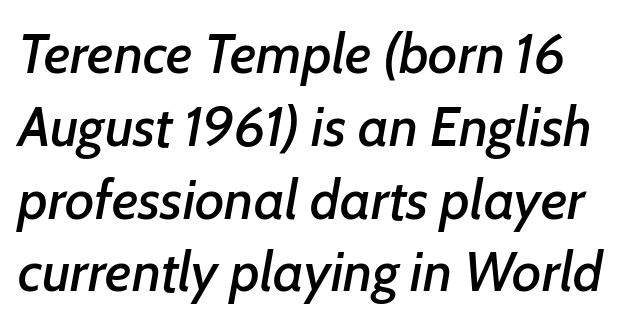
The image shows 56 px text type, italic (leaning right); set normal line spacing (1.3x), normal letter spacing, not underlined; low stroke contrast and a medium x-height.
